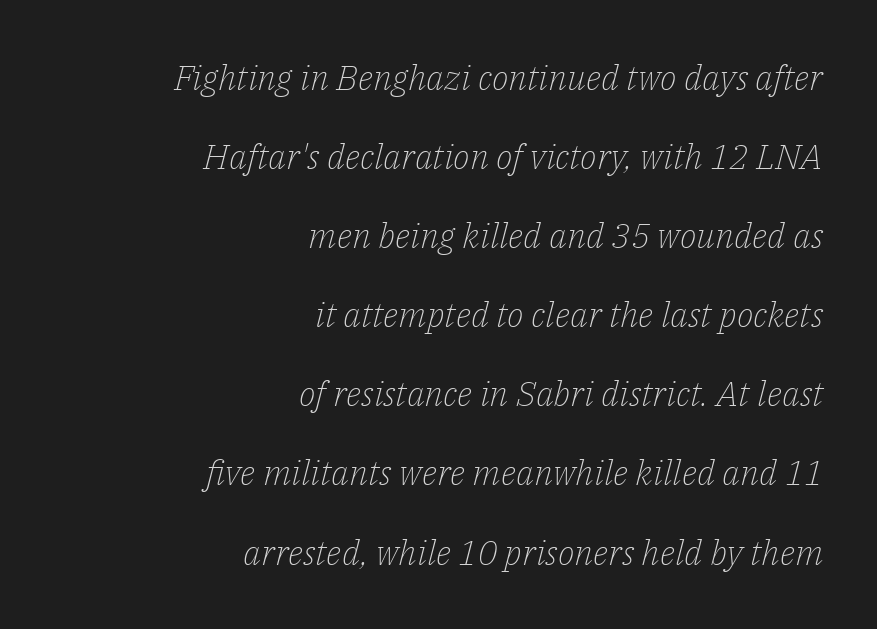
The image shows 35 px light serif type, italic (leaning right); set right-aligned, loose line spacing (2.26x), normal letter spacing, not underlined; low stroke contrast and a medium x-height.
